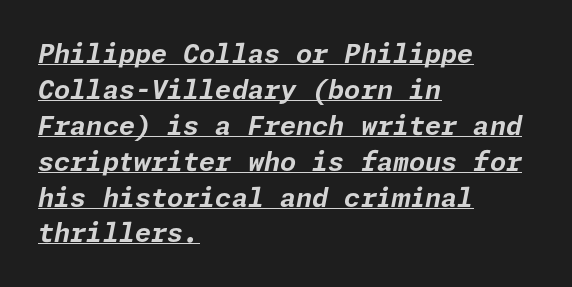
Glance below the letters and you will spot a drawn line. The paragraph shown leans on its left margin. The letters sit at their default tracking, neither squeezed nor spread. Heavy, bold letterforms. Honestly, the row spacing looks completely unremarkable.
